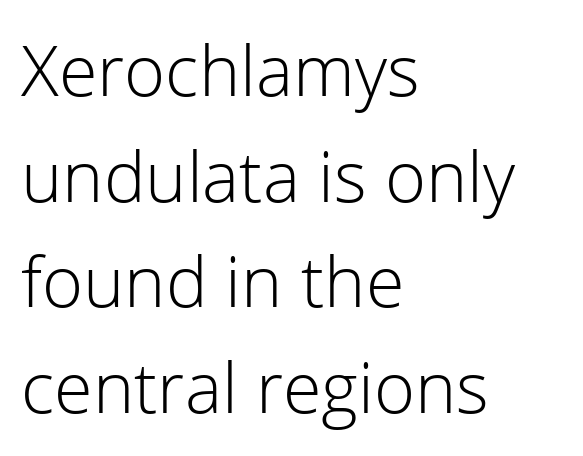
{"serif": "no", "italic": "no", "bold": "no", "weight": "light", "width": "normal", "stroke_contrast": "low", "x_height": "medium", "monospaced": "no", "underline": "no", "align": "left", "line_spacing": "normal", "line_spacing_ratio": 1.51, "letter_spacing": "normal", "letter_spacing_em": 0.0, "glyph_px": 70}
